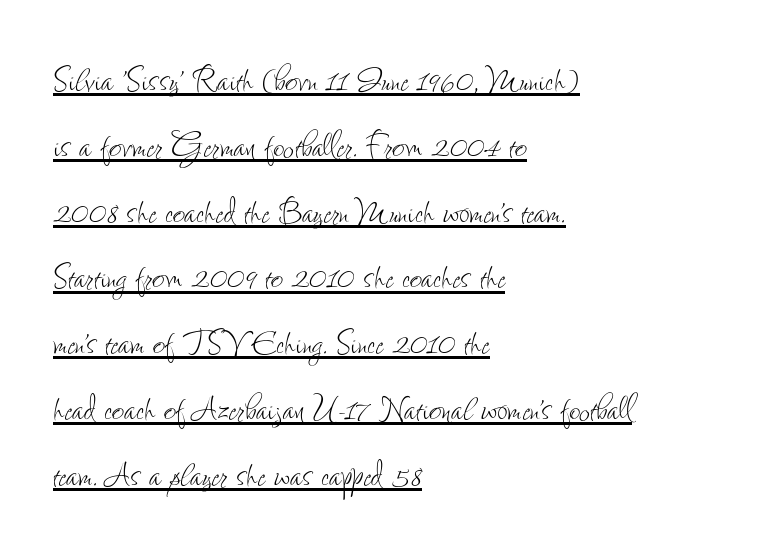
The image shows 43 px thin, condensed type; set left-aligned, normal line spacing (1.53x), normal letter spacing, underlined; low stroke contrast and a small x-height.
